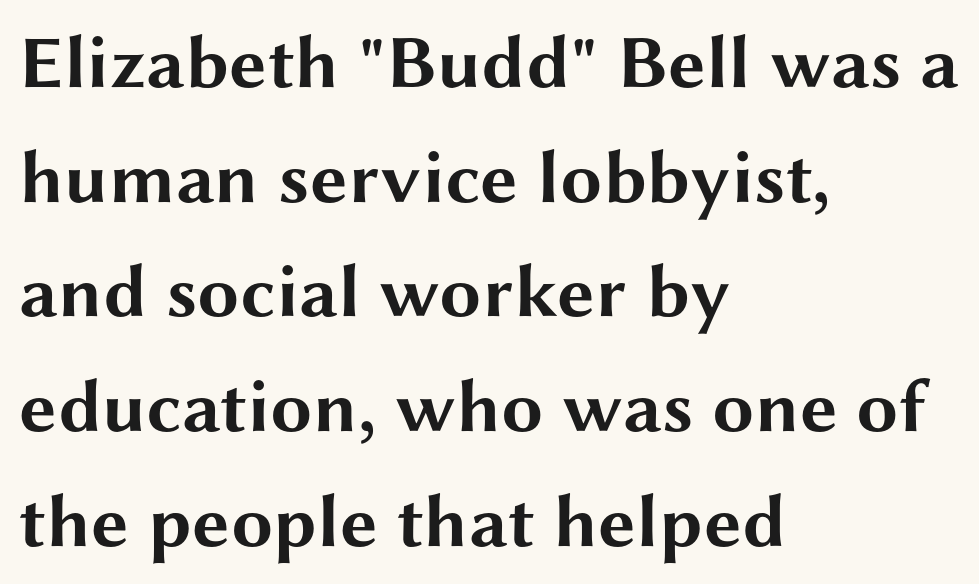
Q: Is the text bold? A: Yes.
Q: Is the text italic (slanted)? A: No, it is upright.
Q: Is the typeface a serif or a sans-serif typeface? A: Sans-serif.
Q: Is the text underlined? A: No.
Q: How is the paragraph aligned? A: Left-aligned.
Q: Is the spacing between letters normal or unusually wide? A: Normal.
Q: Is the spacing between lines tight, normal or loose? A: Normal.
Q: Width (condensed, normal, or wide)? A: Wide.
Q: Stroke contrast? A: Medium.
Q: x-height? A: Medium.
Q: Monospaced? A: No.
